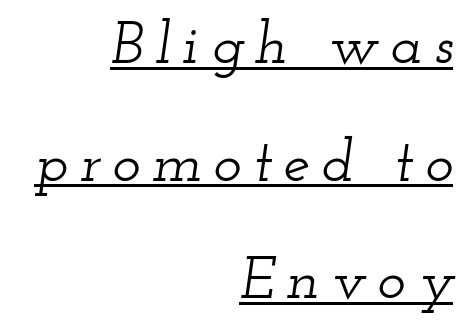
Q: Is the text italic (slanted)? A: Yes, it leans right by about 12 degrees.
Q: Is the typeface a serif or a sans-serif typeface? A: Serif.
Q: Is the text underlined? A: Yes.
Q: How is the paragraph aligned? A: Right-aligned.
Q: Is the spacing between lines tight, normal or loose? A: Loose.
Q: Width (condensed, normal, or wide)? A: Wide.
Q: Stroke contrast? A: Low.
Q: x-height? A: Small.
Q: Monospaced? A: No.
